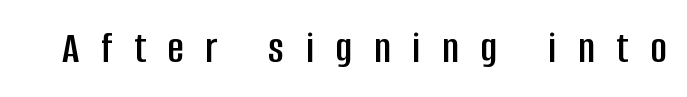
{"serif": "no", "italic": "no", "width": "condensed", "stroke_contrast": "low", "x_height": "large", "monospaced": "no", "underline": "no", "letter_spacing": "wide", "letter_spacing_em": 0.48, "glyph_px": 45}
